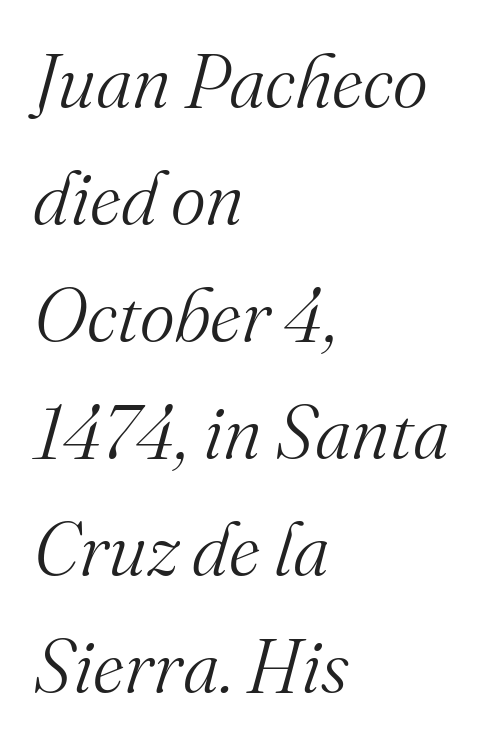
Type without underlining. Are there feet on the stems? There are — it's a serif. This reads as an unemphasized weight, regular at the heaviest. Regular leading.
